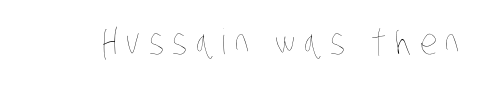
Think of a printed novel: that variable character pitch is what you see here. Compared with a typical body face, this is equally light or lighter still. Words appear elongated and porous because spacing is wide. A clean baseline with only descenders dipping below it.
